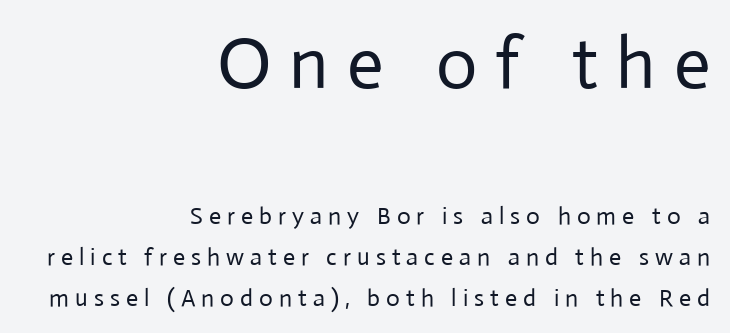
Q: Is the text bold? A: No.
Q: Is the text italic (slanted)? A: No, it is upright.
Q: Is the typeface a serif or a sans-serif typeface? A: Sans-serif.
Q: Is the text underlined? A: No.
Q: How is the paragraph aligned? A: Right-aligned.
Q: Is the spacing between letters normal or unusually wide? A: Unusually wide.
Q: Which block of text is set in a larger size, the first (top) or the second (bottom)? A: The first (top) one.
Q: Width (condensed, normal, or wide)? A: Normal.
Q: Stroke contrast? A: Low.
Q: x-height? A: Medium.
Q: Monospaced? A: No.
